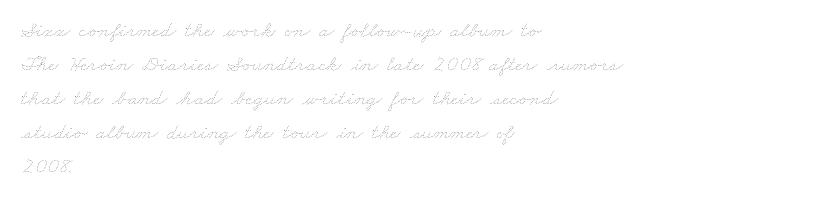
Q: Is the text bold? A: No.
Q: Is the text underlined? A: No.
Q: How is the paragraph aligned? A: Left-aligned.
Q: Is the spacing between letters normal or unusually wide? A: Normal.
Q: Is the spacing between lines tight, normal or loose? A: Normal.
